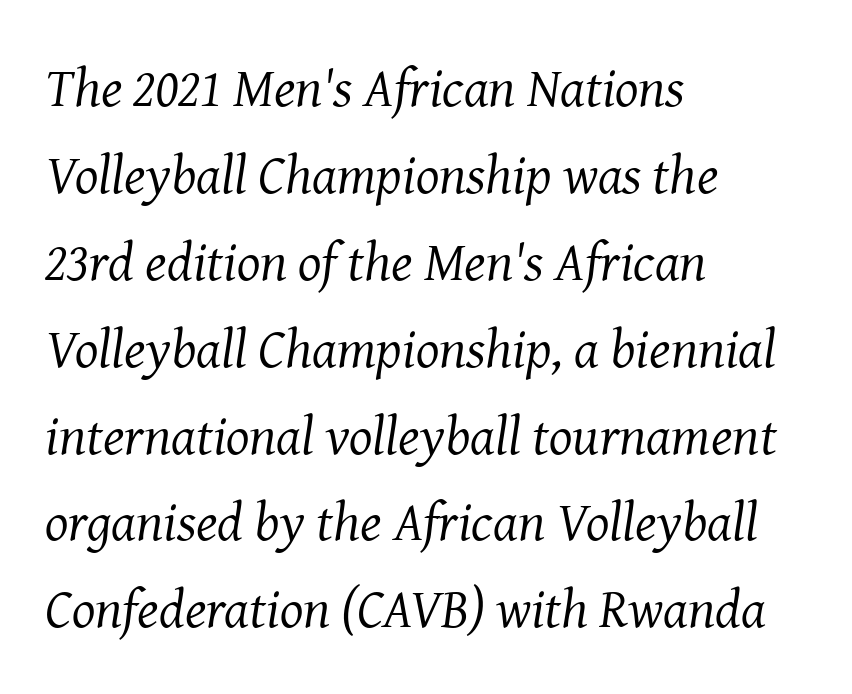
Students, note that the glyphs here touch the page at normal intervals. If you measured baseline to baseline, you'd find a middling distance. The face used here is proportionally spaced, like ordinary book or web type. Does the copy run flush right? No — it runs flush left.
